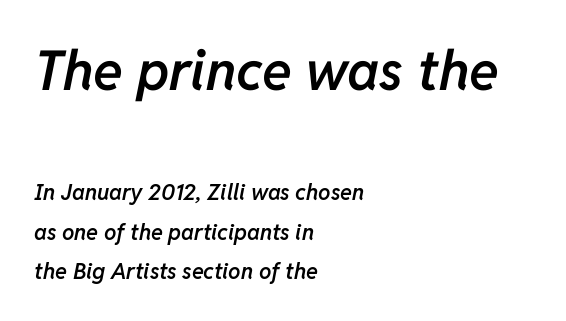
Q: Is the text bold? A: Semi-bold.
Q: Is the text italic (slanted)? A: Yes, it leans right by about 11 degrees.
Q: Is the text underlined? A: No.
Q: How is the paragraph aligned? A: Left-aligned.
Q: Is the spacing between letters normal or unusually wide? A: Normal.
Q: Which block of text is set in a larger size, the first (top) or the second (bottom)? A: The first (top) one.
Q: Width (condensed, normal, or wide)? A: Normal.
Q: Stroke contrast? A: Low.
Q: x-height? A: Medium.
Q: Monospaced? A: No.
